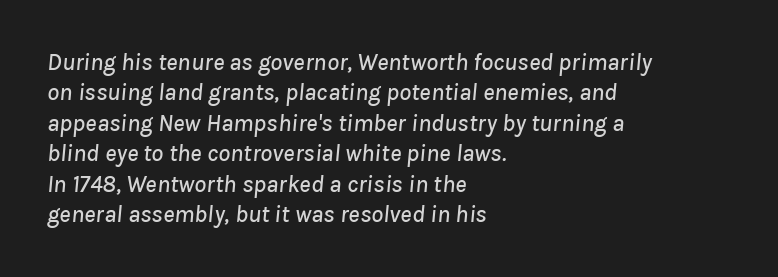
The image shows 24 px text type, italic (leaning right); set left-aligned, normal line spacing (1.27x), normal letter spacing, not underlined.
